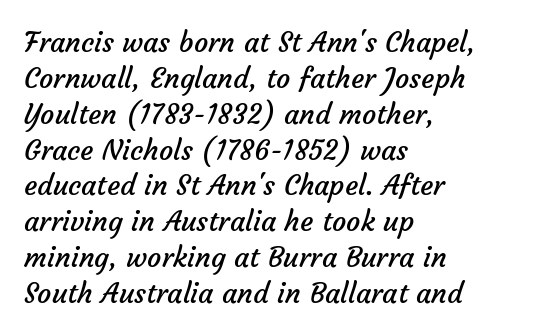
{"serif": "no", "bold": "no", "weight": "regular", "width": "normal", "stroke_contrast": "low", "x_height": "medium", "monospaced": "no", "underline": "no", "align": "left", "line_spacing": "normal", "line_spacing_ratio": 1.28, "letter_spacing": "normal", "letter_spacing_em": 0.0, "glyph_px": 28}
